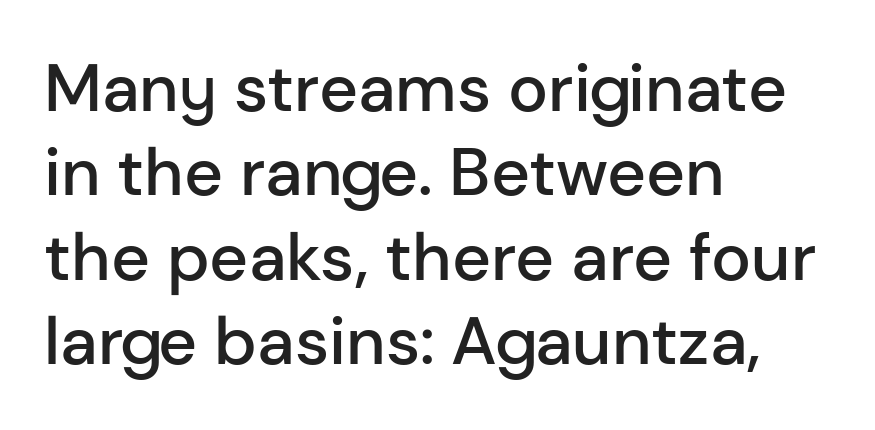
{"serif": "no", "italic": "no", "bold": "semi", "weight": "semibold", "width": "normal", "stroke_contrast": "low", "x_height": "medium", "monospaced": "no", "underline": "no", "align": "left", "line_spacing": "normal", "line_spacing_ratio": 1.26, "letter_spacing": "normal", "letter_spacing_em": 0.0, "glyph_px": 67}
